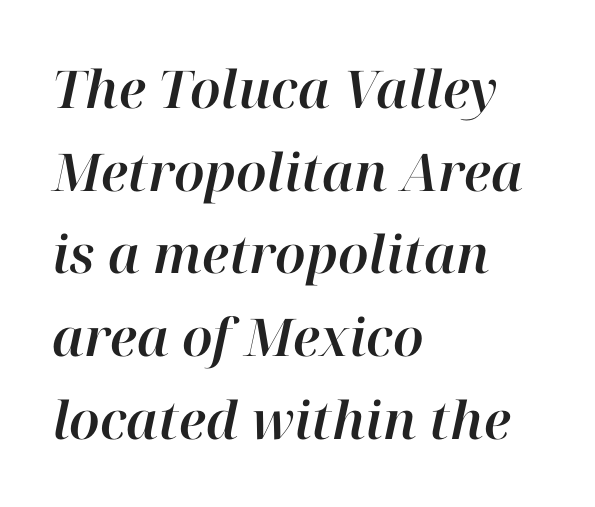
{"italic": "yes", "lean": "right", "slant_degrees": 12, "width": "normal", "stroke_contrast": "high", "x_height": "medium", "monospaced": "no", "underline": "no", "align": "left", "line_spacing": "normal", "line_spacing_ratio": 1.59, "letter_spacing": "normal", "letter_spacing_em": 0.0, "glyph_px": 52}
